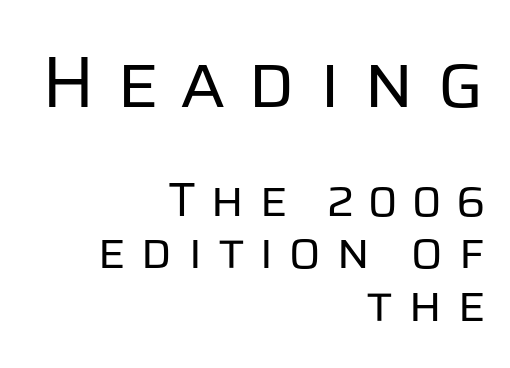
Q: Is the text bold? A: No.
Q: Is the text italic (slanted)? A: No, it is upright.
Q: Is the typeface a serif or a sans-serif typeface? A: Sans-serif.
Q: Is the text underlined? A: No.
Q: How is the paragraph aligned? A: Right-aligned.
Q: Is the spacing between letters normal or unusually wide? A: Unusually wide.
Q: Is the spacing between lines tight, normal or loose? A: Tight.
Q: Which block of text is set in a larger size, the first (top) or the second (bottom)? A: The first (top) one.
Q: Width (condensed, normal, or wide)? A: Normal.
Q: Stroke contrast? A: Low.
Q: x-height? A: Large.
Q: Monospaced? A: No.
